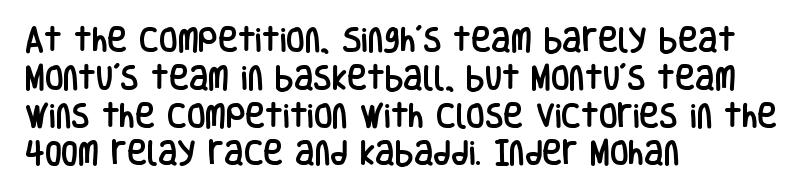
The ragged edge is on the right, which tells us the setting is flush left. Underline: absent. Does the leading feel generous? No, just average. The type is set solid horizontally, with unmodified tracking.
